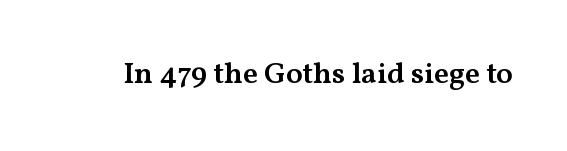
Nobody drew a line under any word here. Students, this is semibold: more ink than regular, less than bold. This is the regular roman posture of the typeface. Caption: standard tracking, unaltered.
